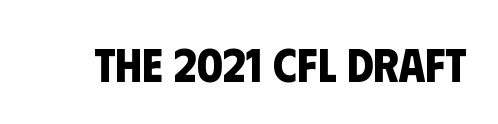
{"serif": "no", "bold": "yes", "weight": "bold", "width": "condensed", "stroke_contrast": "low", "x_height": "large", "monospaced": "no", "underline": "no", "letter_spacing": "normal", "letter_spacing_em": 0.0, "glyph_px": 48}
